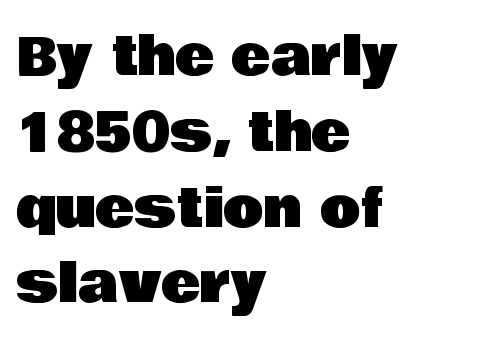
The image shows 53 px sans-serif type, upright; set left-aligned, normal line spacing (1.43x), normal letter spacing, not underlined; low stroke contrast and a large x-height.
